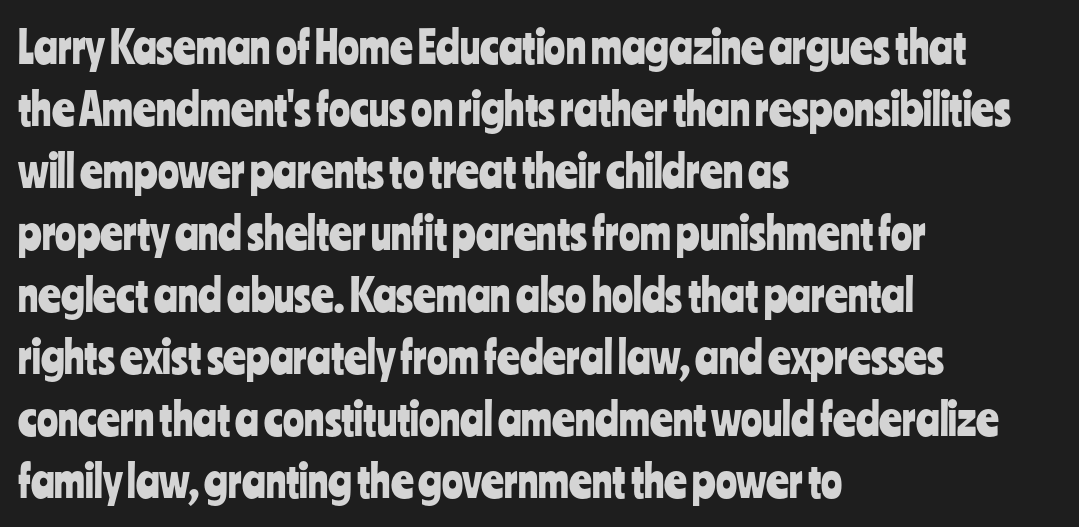
{"serif": "no", "italic": "no", "width": "condensed", "stroke_contrast": "low", "x_height": "medium", "monospaced": "no", "underline": "no", "align": "left", "line_spacing": "normal", "line_spacing_ratio": 1.41, "letter_spacing": "normal", "letter_spacing_em": 0.0, "glyph_px": 44}
